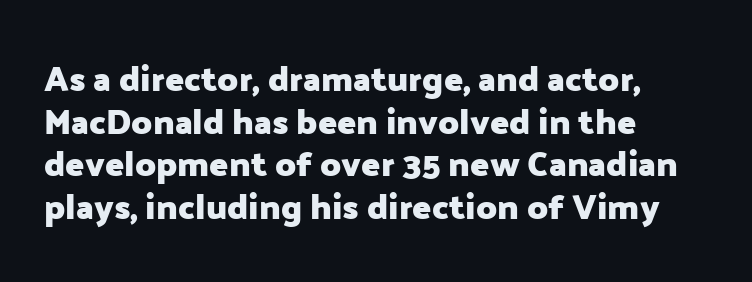
{"serif": "no", "italic": "no", "bold": "yes", "weight": "heavy", "width": "normal", "stroke_contrast": "low", "x_height": "medium", "monospaced": "no", "underline": "no", "align": "left", "line_spacing_ratio": 1.22, "letter_spacing": "normal", "letter_spacing_em": 0.0, "glyph_px": 35}
